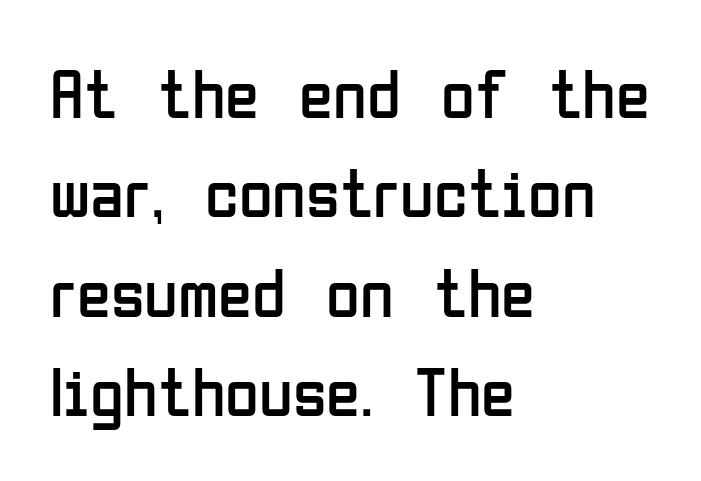
{"serif": "no", "italic": "no", "bold": "no", "weight": "regular", "width": "condensed", "stroke_contrast": "low", "x_height": "medium", "monospaced": "no", "underline": "no", "align": "left", "line_spacing": "normal", "line_spacing_ratio": 1.44, "letter_spacing": "normal", "letter_spacing_em": 0.0, "glyph_px": 69}
